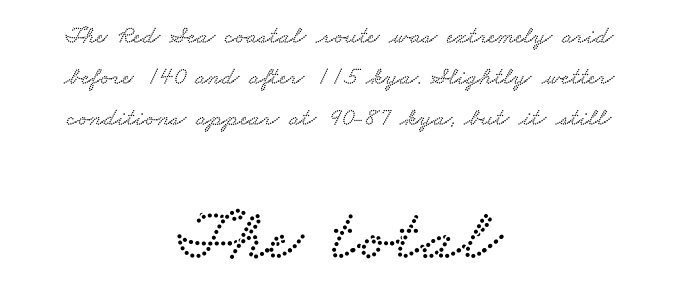
Short and long lines alike share a common midpoint. Here the second block reads like a headline and the first like body copy. The type family on display is of the serif kind. The area under the type is left untouched.
